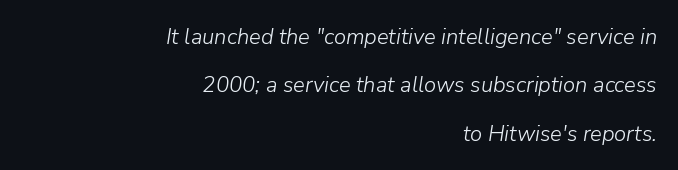
{"italic": "yes", "lean": "right", "slant_degrees": 9, "bold": "no", "underline": "no", "align": "right", "line_spacing": "loose", "line_spacing_ratio": 2.2, "letter_spacing": "normal", "letter_spacing_em": 0.0, "glyph_px": 22}
